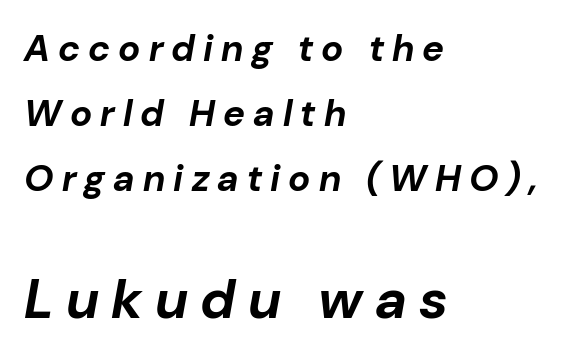
{"italic": "yes", "lean": "right", "slant_degrees": 10, "bold": "yes", "weight": "bold", "width": "normal", "stroke_contrast": "low", "x_height": "medium", "monospaced": "no", "underline": "no", "align": "left", "line_spacing_ratio": 1.76, "letter_spacing": "wide", "letter_spacing_em": 0.22, "larger_block": "second", "size_ratio": 1.49, "glyph_px": 55}
